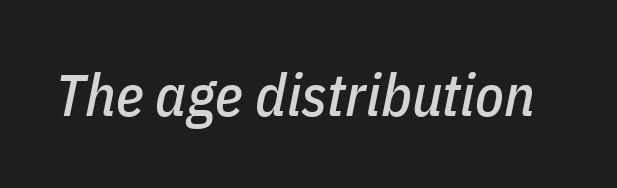
The image shows 59 px condensed type, italic (leaning right); set normal letter spacing, not underlined; low stroke contrast and a medium x-height.
